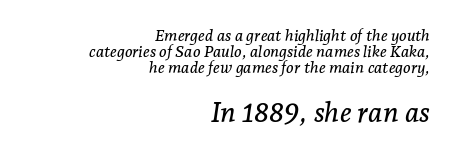
Q: Is the text italic (slanted)? A: Yes, it leans right by about 7 degrees.
Q: Is the typeface a serif or a sans-serif typeface? A: Serif.
Q: Is the text underlined? A: No.
Q: How is the paragraph aligned? A: Right-aligned.
Q: Is the spacing between letters normal or unusually wide? A: Normal.
Q: Is the spacing between lines tight, normal or loose? A: Tight.
Q: Which block of text is set in a larger size, the first (top) or the second (bottom)? A: The second (bottom) one.
Q: Width (condensed, normal, or wide)? A: Normal.
Q: Stroke contrast? A: Low.
Q: x-height? A: Medium.
Q: Monospaced? A: No.
